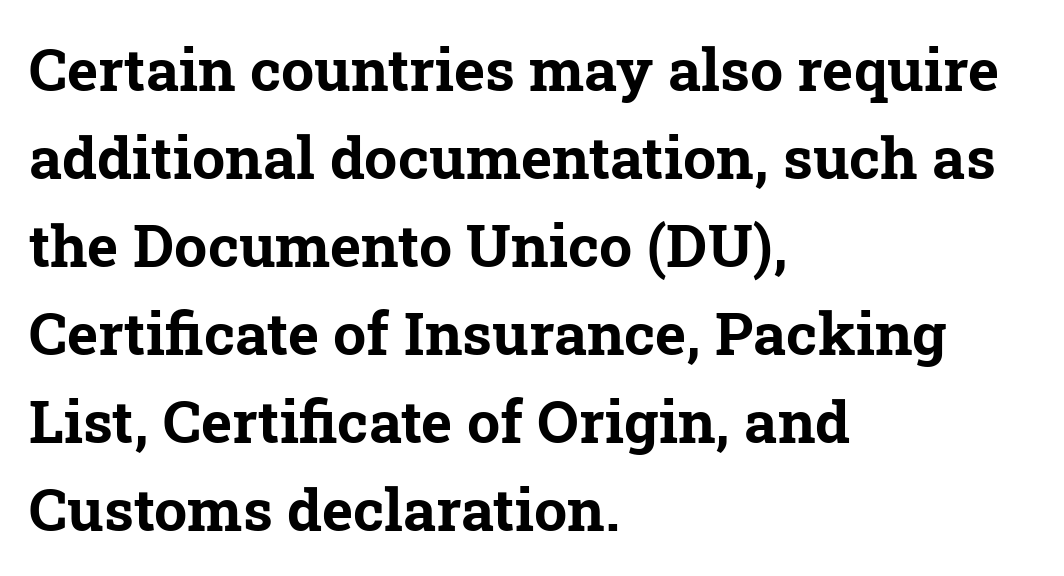
The image shows 59 px bold serif type; set left-aligned, normal line spacing (1.49x), normal letter spacing, not underlined; low stroke contrast and a medium x-height.
